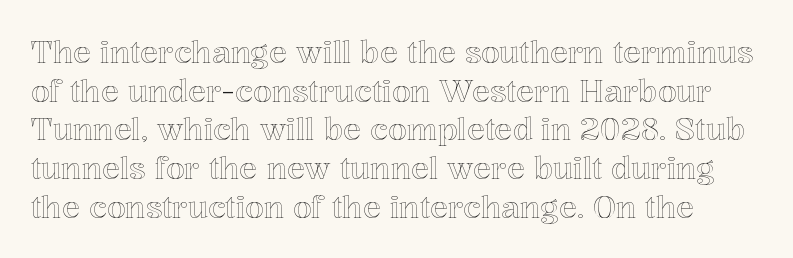
Q: Is the text italic (slanted)? A: No, it is upright.
Q: Is the text underlined? A: No.
Q: Is the spacing between letters normal or unusually wide? A: Normal.
Q: Is the spacing between lines tight, normal or loose? A: Normal.
Q: Width (condensed, normal, or wide)? A: Normal.
Q: x-height? A: Medium.
Q: Monospaced? A: No.
